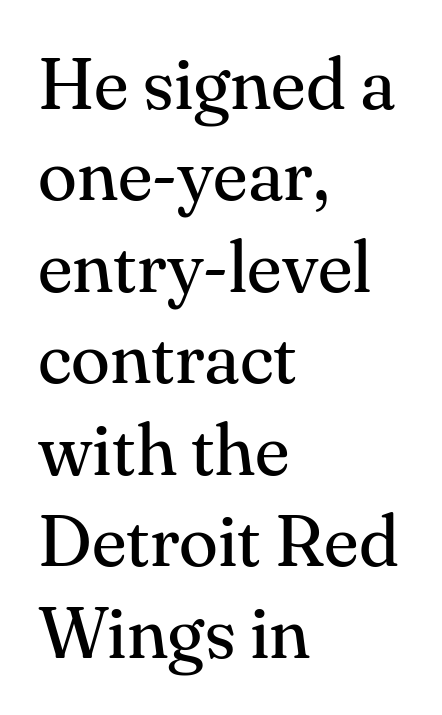
{"serif": "yes", "italic": "no", "bold": "no", "weight": "regular", "width": "normal", "stroke_contrast": "medium", "x_height": "small", "monospaced": "no", "underline": "no", "align": "left", "line_spacing": "normal", "line_spacing_ratio": 1.27, "letter_spacing": "normal", "letter_spacing_em": 0.0, "glyph_px": 72}
